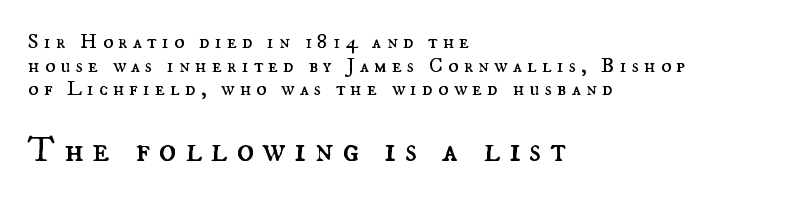
Leading is clearly below the norm, producing a dense column. Short and long lines alike share a common starting point at left. Is this a heavy cut? Hardly; it is regular or lighter. Here the glyphs are tracked loosely, breaking word shapes into spaced letters. Visually, the bottom section dominates because its glyphs are scaled up.
